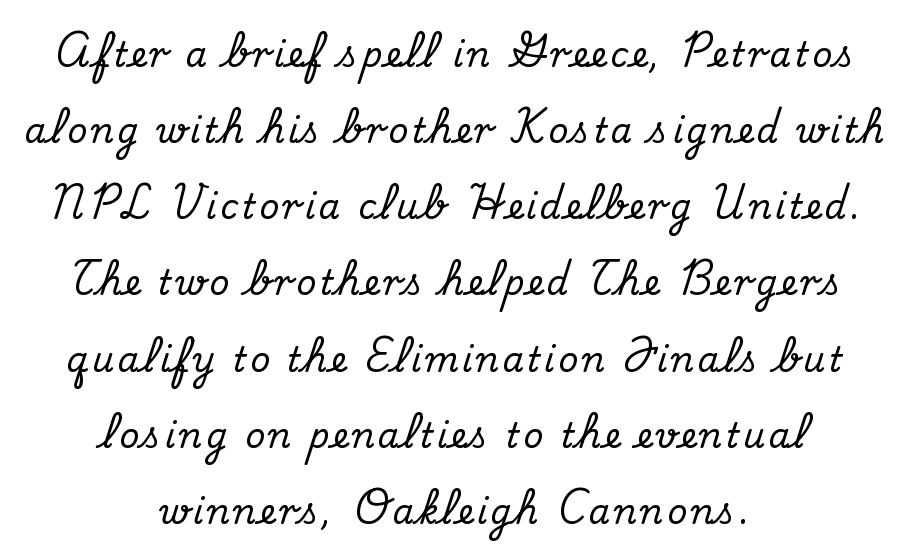
{"serif": "yes", "width": "normal", "stroke_contrast": "medium", "x_height": "small", "monospaced": "no", "underline": "no", "align": "center", "line_spacing": "loose", "line_spacing_ratio": 2.24, "glyph_px": 34}
